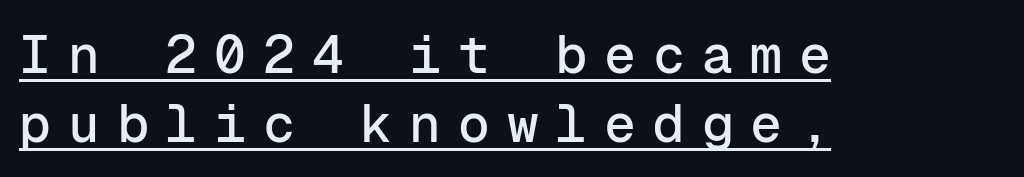
Compared with undecorated copy, this sample adds a rule below the words. Looks like terminal output: every glyph gets an equal slot. Posture: straight, roman, zero tilt. Which margin do the lines hug? The left one — the right edge is uneven. Is there much room between lines? A standard amount, neither cramped nor airy.
